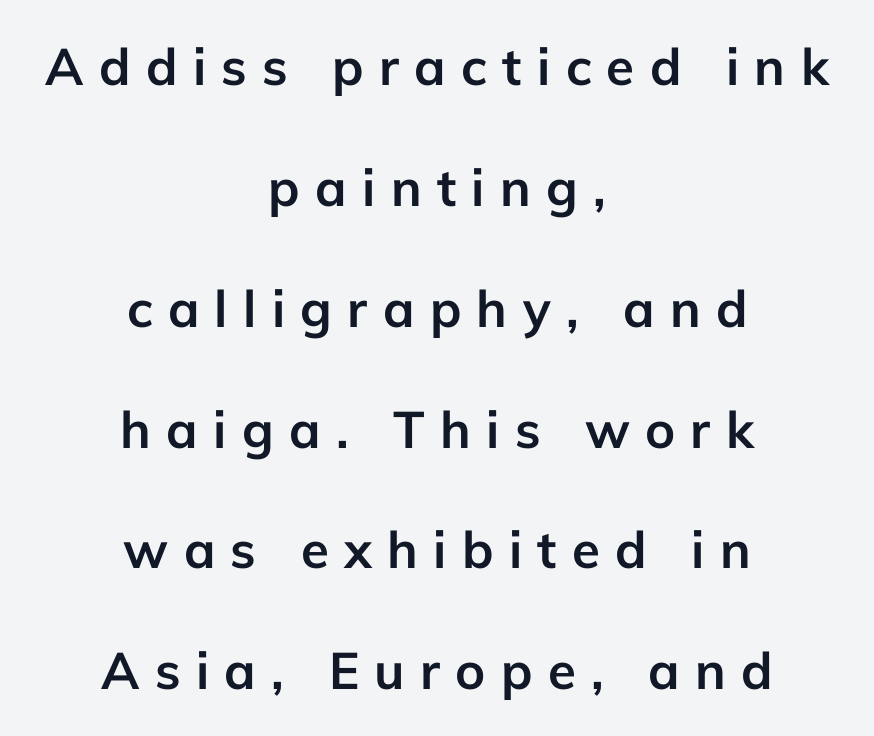
Q: Is the text bold? A: Yes.
Q: Is the text italic (slanted)? A: No, it is upright.
Q: Is the typeface a serif or a sans-serif typeface? A: Sans-serif.
Q: Is the text underlined? A: No.
Q: How is the paragraph aligned? A: Centered.
Q: Is the spacing between letters normal or unusually wide? A: Unusually wide.
Q: Is the spacing between lines tight, normal or loose? A: Loose.
Q: Width (condensed, normal, or wide)? A: Normal.
Q: Stroke contrast? A: Low.
Q: x-height? A: Medium.
Q: Monospaced? A: No.
